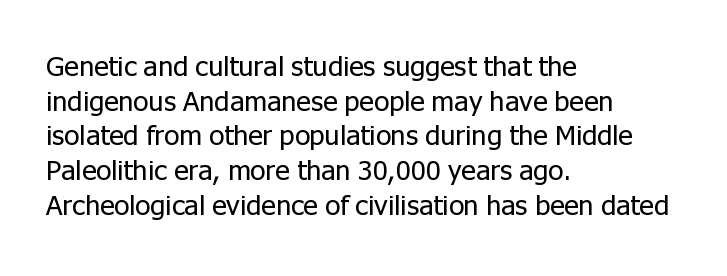
Q: Is the text bold? A: No.
Q: Is the text italic (slanted)? A: No, it is upright.
Q: Is the typeface a serif or a sans-serif typeface? A: Sans-serif.
Q: Is the text underlined? A: No.
Q: How is the paragraph aligned? A: Left-aligned.
Q: Is the spacing between letters normal or unusually wide? A: Normal.
Q: Width (condensed, normal, or wide)? A: Normal.
Q: Stroke contrast? A: Low.
Q: x-height? A: Medium.
Q: Monospaced? A: No.
